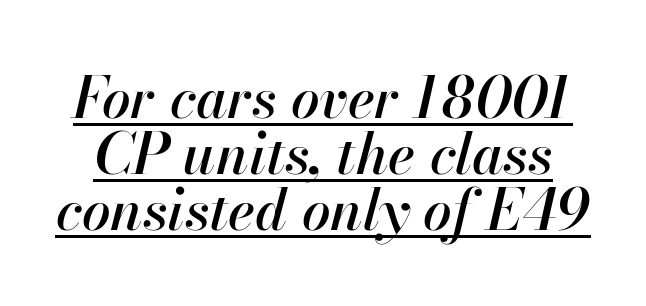
Compared with ordinary roman type, these characters are visibly tilted. There is no visible air inserted between adjacent glyphs. The rendering uses a small line-height, squeezing the rows. Descenders here cross a horizontal rule under the line. Each letter keeps its own natural width here, so spacing adapts to shape.
